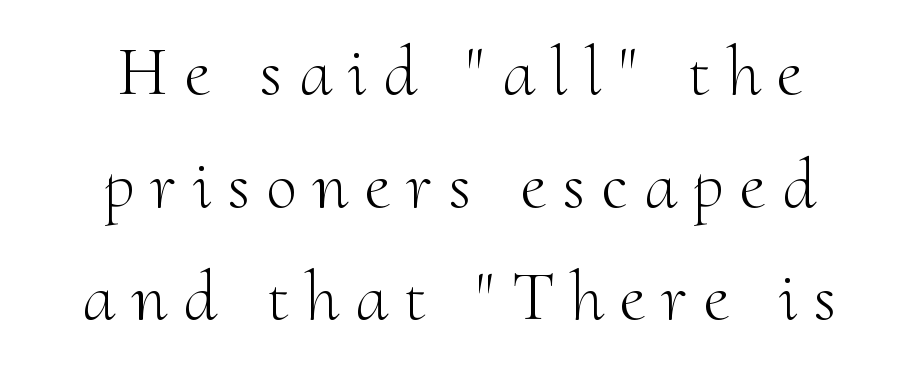
The image shows 70 px light serif type, upright; set centered, normal line spacing (1.61x), unusually wide letter spacing (+0.24 em), not underlined; medium stroke contrast and a small x-height.
